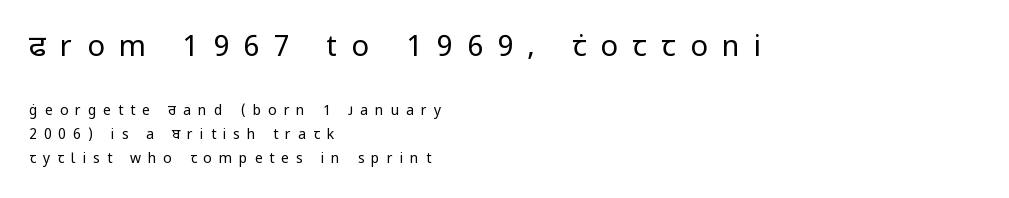
{"serif": "no", "italic": "no", "bold": "no", "weight": "regular", "width": "normal", "stroke_contrast": "low", "x_height": "medium", "monospaced": "no", "underline": "no", "align": "left", "line_spacing_ratio": 1.71, "letter_spacing": "wide", "letter_spacing_em": 0.5, "larger_block": "first", "size_ratio": 2.07, "glyph_px": 29}
